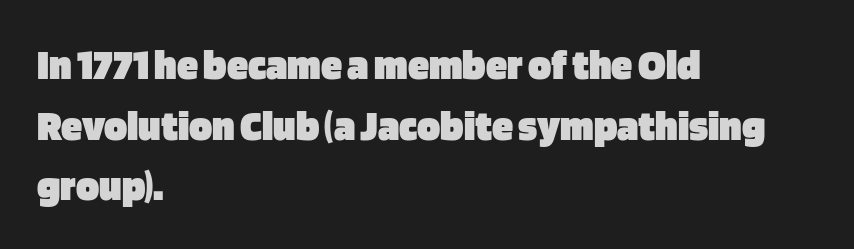
{"serif": "no", "italic": "no", "bold": "yes", "weight": "heavy", "width": "normal", "stroke_contrast": "low", "x_height": "large", "monospaced": "no", "underline": "no", "align": "left", "line_spacing": "normal", "line_spacing_ratio": 1.41, "letter_spacing": "normal", "letter_spacing_em": 0.0, "glyph_px": 43}
